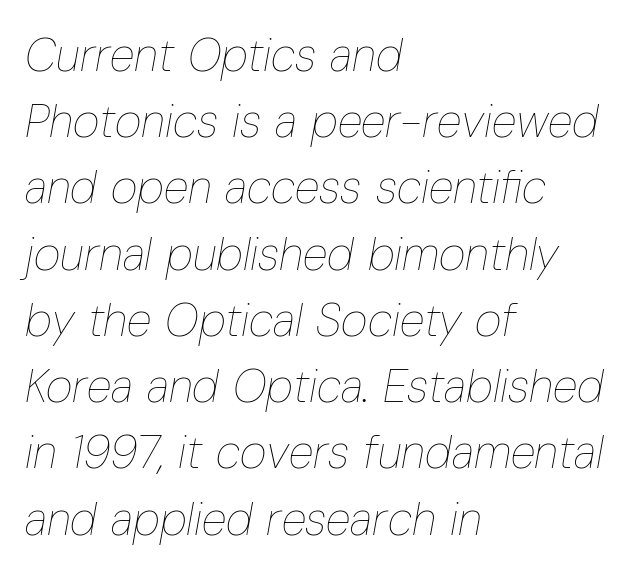
Q: Is the text bold? A: No.
Q: Is the text italic (slanted)? A: Yes, it leans right by about 10 degrees.
Q: Is the text underlined? A: No.
Q: How is the paragraph aligned? A: Left-aligned.
Q: Is the spacing between letters normal or unusually wide? A: Normal.
Q: Is the spacing between lines tight, normal or loose? A: Normal.
Q: Width (condensed, normal, or wide)? A: Condensed.
Q: Stroke contrast? A: Low.
Q: x-height? A: Medium.
Q: Monospaced? A: No.
